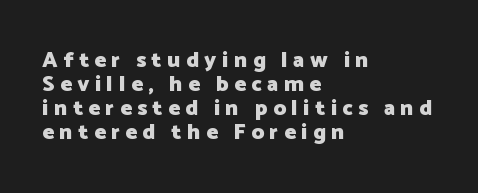
{"italic": "no", "bold": "yes", "underline": "no", "align": "left", "line_spacing": "tight", "line_spacing_ratio": 1.09, "letter_spacing": "wide", "letter_spacing_em": 0.25, "glyph_px": 22}
